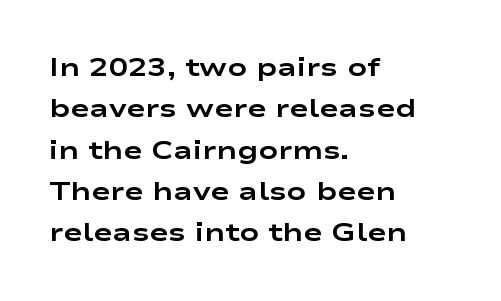
The image shows 26 px bold type, upright; set left-aligned, normal line spacing (1.59x), normal letter spacing, not underlined.
